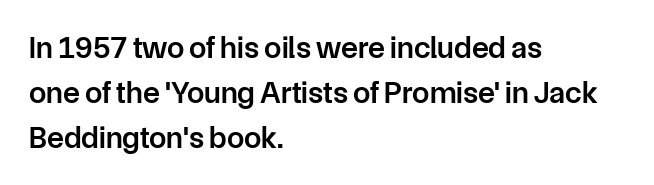
The image shows 31 px semibold sans-serif type, upright; set left-aligned, normal line spacing (1.45x), normal letter spacing, not underlined; low stroke contrast and a medium x-height.
